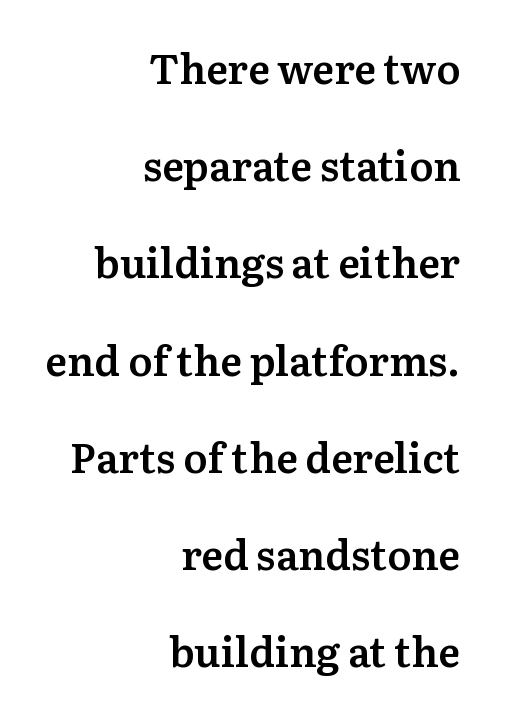
{"serif": "yes", "italic": "no", "bold": "semi", "weight": "semibold", "width": "normal", "stroke_contrast": "medium", "x_height": "medium", "monospaced": "no", "underline": "no", "align": "right", "line_spacing": "loose", "line_spacing_ratio": 2.37, "letter_spacing": "normal", "letter_spacing_em": 0.0, "glyph_px": 41}
